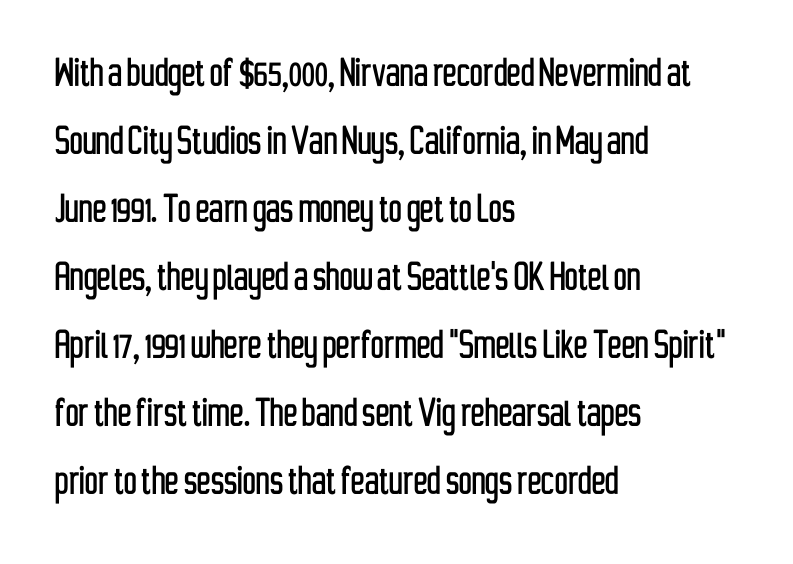
{"serif": "no", "italic": "no", "width": "condensed", "stroke_contrast": "low", "x_height": "medium", "monospaced": "no", "underline": "no", "align": "left", "line_spacing": "normal", "line_spacing_ratio": 1.48, "letter_spacing": "normal", "letter_spacing_em": 0.0, "glyph_px": 46}
